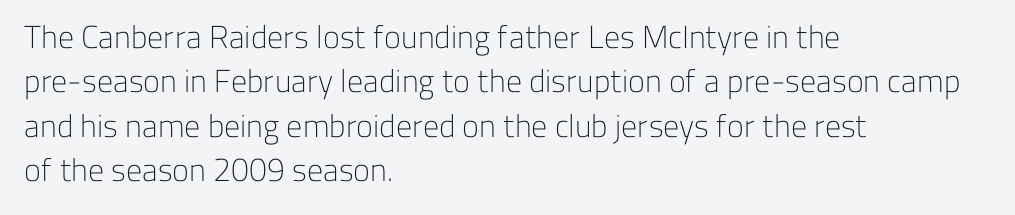
The image shows 32 px light sans-serif type, upright; set left-aligned, normal line spacing (1.39x), normal letter spacing, not underlined; low stroke contrast and a medium x-height.
